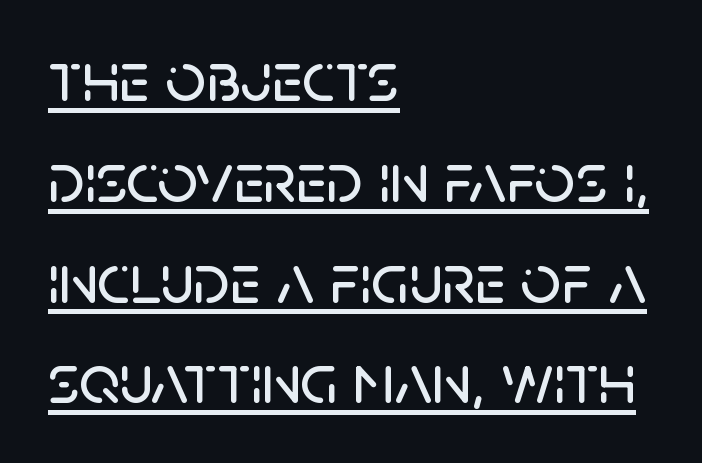
Q: Is the text italic (slanted)? A: No, it is upright.
Q: Is the typeface a serif or a sans-serif typeface? A: Sans-serif.
Q: Is the text underlined? A: Yes.
Q: How is the paragraph aligned? A: Left-aligned.
Q: Is the spacing between letters normal or unusually wide? A: Normal.
Q: Is the spacing between lines tight, normal or loose? A: Normal.
Q: Width (condensed, normal, or wide)? A: Normal.
Q: Stroke contrast? A: Low.
Q: x-height? A: Large.
Q: Monospaced? A: No.
